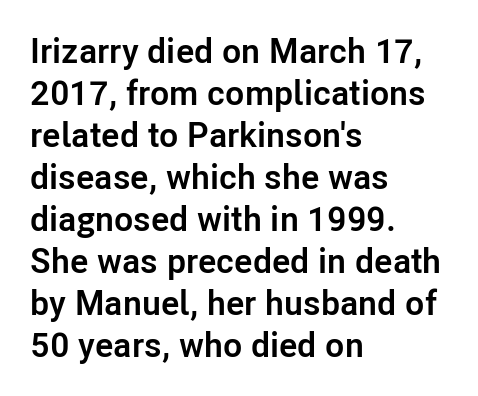
Q: Is the text bold? A: Yes.
Q: Is the text italic (slanted)? A: No, it is upright.
Q: Is the typeface a serif or a sans-serif typeface? A: Sans-serif.
Q: Is the text underlined? A: No.
Q: How is the paragraph aligned? A: Left-aligned.
Q: Is the spacing between letters normal or unusually wide? A: Normal.
Q: Width (condensed, normal, or wide)? A: Normal.
Q: Stroke contrast? A: Low.
Q: x-height? A: Medium.
Q: Monospaced? A: No.
